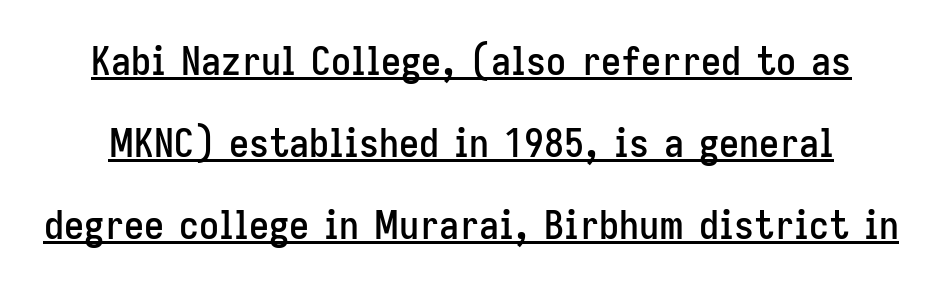
The image shows 40 px condensed sans-serif type, upright; set loose line spacing (2.05x), normal letter spacing, underlined; low stroke contrast and a medium x-height.
